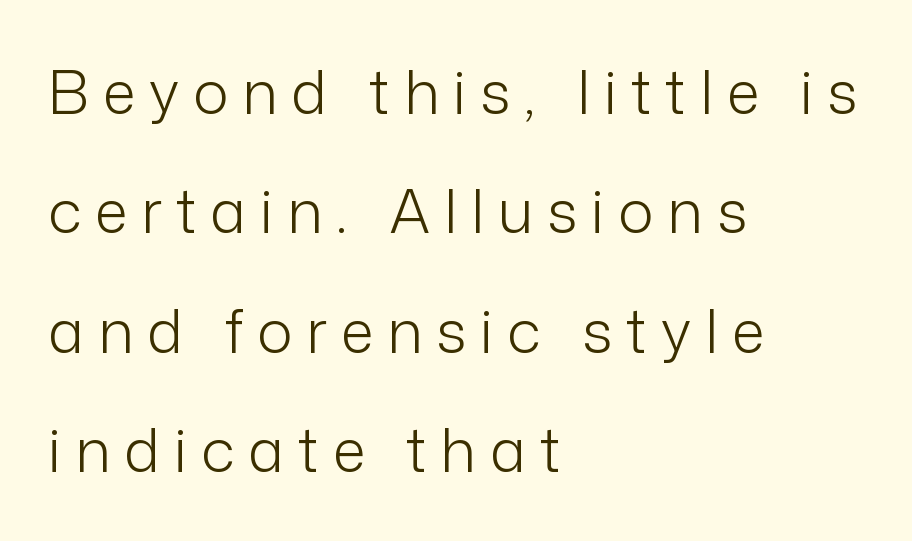
{"serif": "no", "italic": "no", "bold": "no", "weight": "light", "width": "normal", "stroke_contrast": "low", "x_height": "medium", "monospaced": "no", "underline": "no", "align": "left", "line_spacing": "loose", "line_spacing_ratio": 1.99, "letter_spacing": "wide", "letter_spacing_em": 0.23, "glyph_px": 60}
